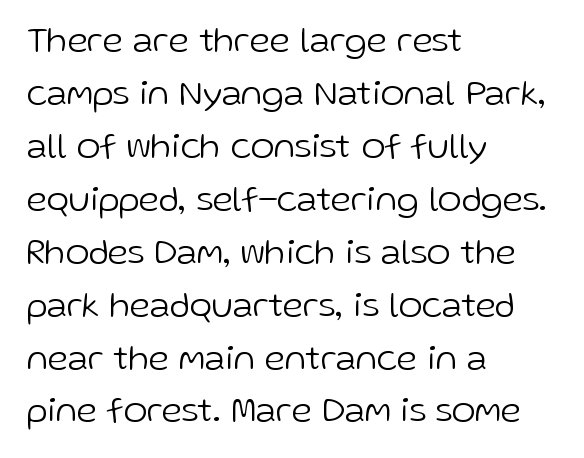
The image shows 36 px light sans-serif type, upright; set left-aligned, normal line spacing (1.47x), normal letter spacing, not underlined; low stroke contrast and a medium x-height.
